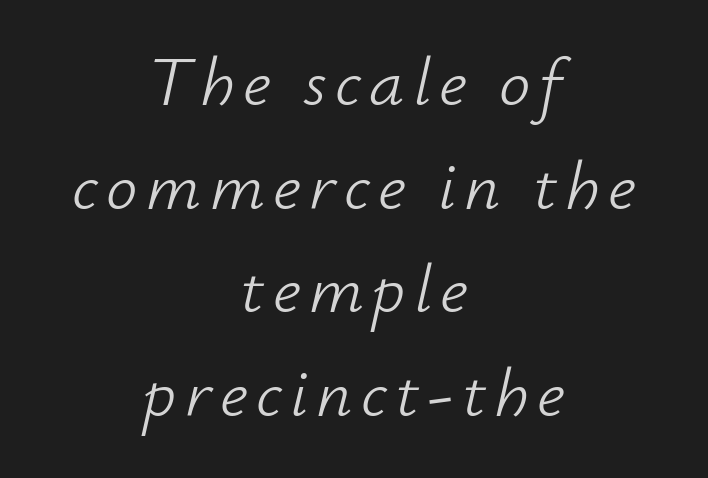
Varying glyph widths throughout — classic text-font behaviour. Only glyphs here, with clear space below each row. The lines in this sample share a center point and differ in where they start and stop. Vertically, the passage feels balanced, rows spaced as you'd expect.
